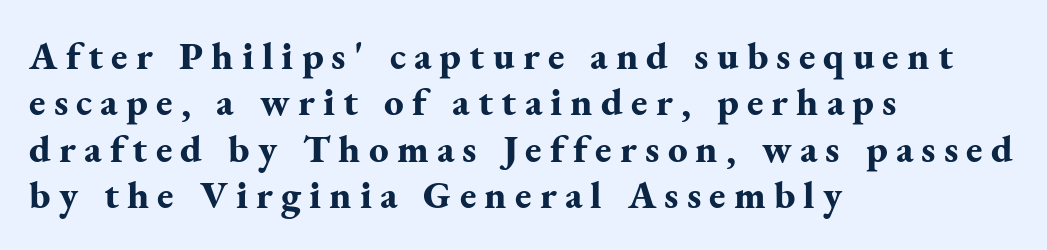
{"serif": "yes", "italic": "no", "bold": "yes", "weight": "bold", "width": "normal", "stroke_contrast": "medium", "x_height": "small", "monospaced": "no", "underline": "no", "align": "left", "line_spacing_ratio": 1.19, "letter_spacing": "wide", "letter_spacing_em": 0.21, "glyph_px": 39}
